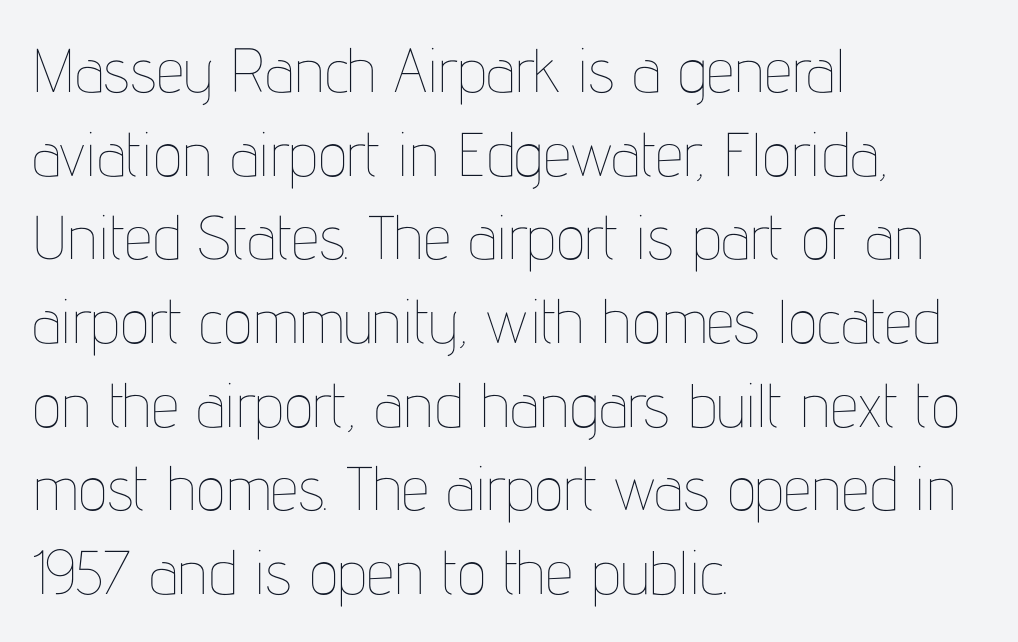
The image shows 62 px thin, condensed type, upright; set left-aligned, normal line spacing (1.35x), normal letter spacing, not underlined; low stroke contrast and a medium x-height.
